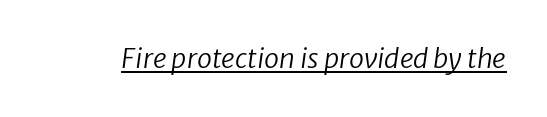
Stems here are at most as thick as an everyday book face. Look at the tracking — it's just the regular setting, nothing added. Every character sits at an angle, as italics do. The sample's only ornament is a line tracing under the words.
